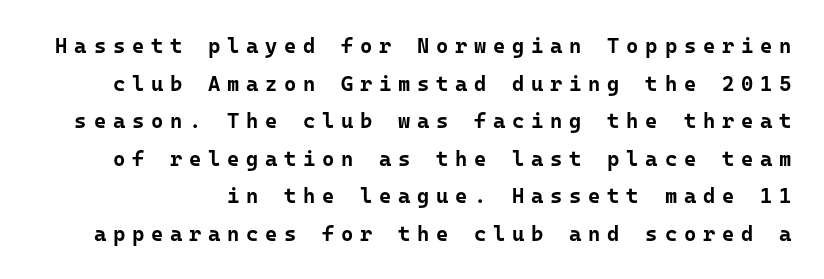
Q: Is the text bold? A: Yes.
Q: Is the text italic (slanted)? A: No, it is upright.
Q: Is the text underlined? A: No.
Q: Is the spacing between letters normal or unusually wide? A: Unusually wide.
